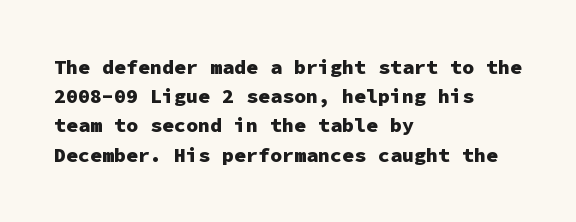
The glyphs are unaccompanied by any horizontal stroke below them. Line spacing here is normal. It's the straight-up-and-down kind of type. A dark, heavy texture on the line: the type is bold. The text block is weighted toward the left margin, trailing off unevenly rightward. Characters follow at the spacing the type designer built in.
